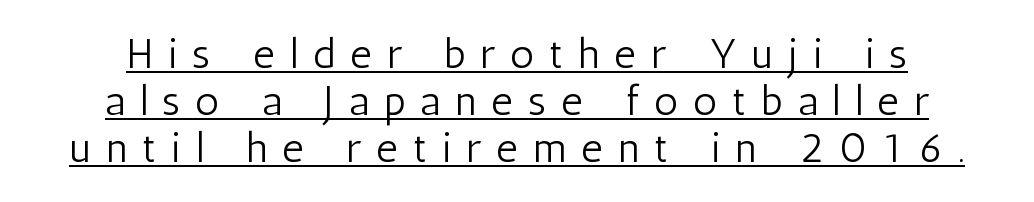
Weight class: somewhere from thin through regular. This rendering uses center alignment, leaving both contours irregular but symmetric. Is this a fixed-width face? No — the glyphs have proportional, varying widths. Somebody hit Ctrl+U on this one — the words are underlined.
